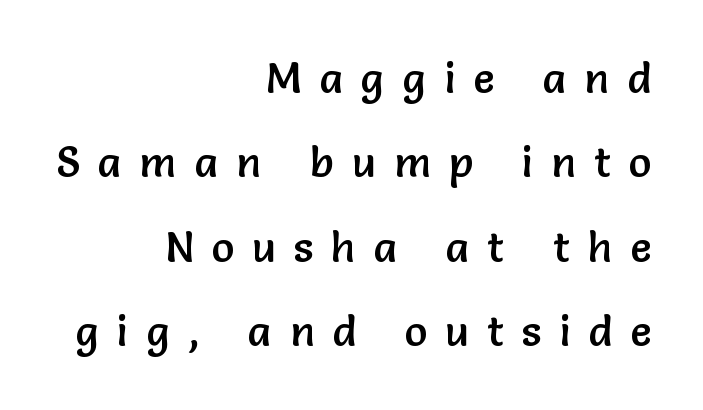
The image shows 42 px sans-serif type, upright; set right-aligned, loose line spacing (2.01x), unusually wide letter spacing (+0.44 em), not underlined; low stroke contrast and a medium x-height.
